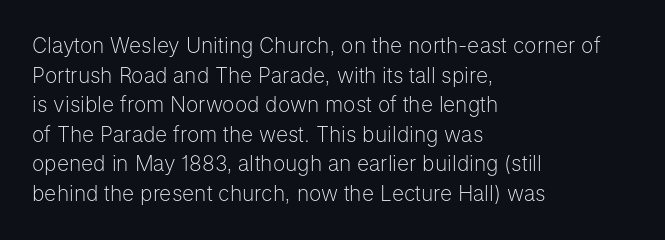
Q: Is the text bold? A: No.
Q: Is the text italic (slanted)? A: No, it is upright.
Q: Is the text underlined? A: No.
Q: How is the paragraph aligned? A: Left-aligned.
Q: Is the spacing between letters normal or unusually wide? A: Normal.
Q: Is the spacing between lines tight, normal or loose? A: Normal.
